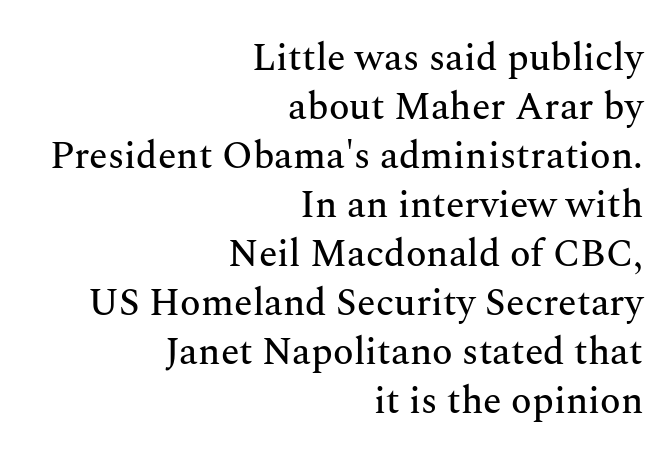
{"serif": "yes", "italic": "no", "width": "normal", "stroke_contrast": "medium", "x_height": "medium", "monospaced": "no", "underline": "no", "align": "right", "line_spacing": "normal", "line_spacing_ratio": 1.29, "letter_spacing": "normal", "letter_spacing_em": 0.0, "glyph_px": 38}
